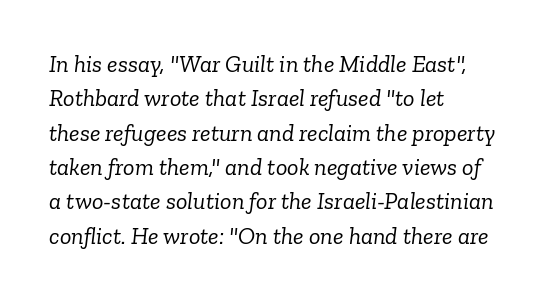
The rendering uses a moderate line-height, typical for paragraphs. Observe the lean: these are italic letterforms. The face looks like a standard text weight, possibly lighter. Tracking value appears to be zero — textbook default spacing.
